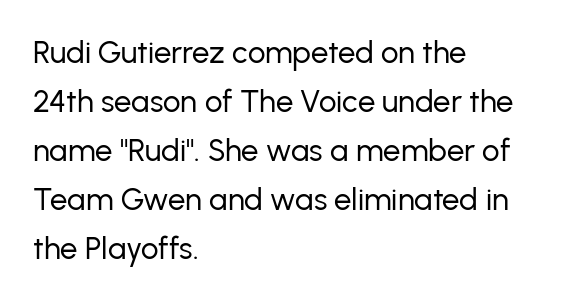
{"serif": "no", "italic": "no", "bold": "no", "weight": "regular", "width": "normal", "stroke_contrast": "low", "x_height": "medium", "monospaced": "no", "underline": "no", "align": "left", "line_spacing": "normal", "line_spacing_ratio": 1.58, "letter_spacing": "normal", "letter_spacing_em": 0.0, "glyph_px": 31}
